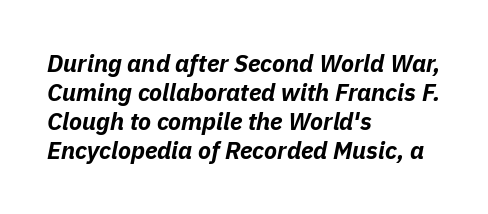
The image shows 24 px bold type, italic (leaning right); set left-aligned, line spacing 1.21x, normal letter spacing, not underlined.
